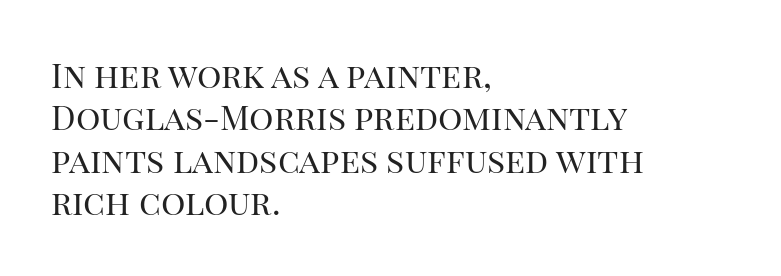
Q: Is the text bold? A: No.
Q: Is the text italic (slanted)? A: No, it is upright.
Q: Is the typeface a serif or a sans-serif typeface? A: Serif.
Q: Is the text underlined? A: No.
Q: How is the paragraph aligned? A: Left-aligned.
Q: Is the spacing between letters normal or unusually wide? A: Normal.
Q: Is the spacing between lines tight, normal or loose? A: Normal.
Q: Width (condensed, normal, or wide)? A: Normal.
Q: Stroke contrast? A: High.
Q: x-height? A: Large.
Q: Monospaced? A: No.
